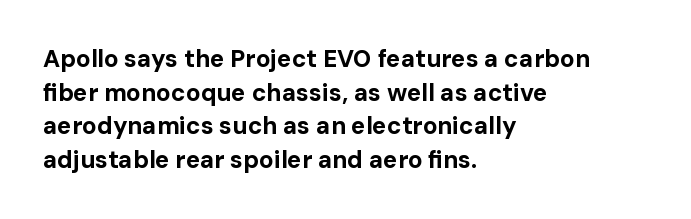
The image shows 24 px bold type, upright; set left-aligned, normal line spacing (1.4x), normal letter spacing, not underlined.
